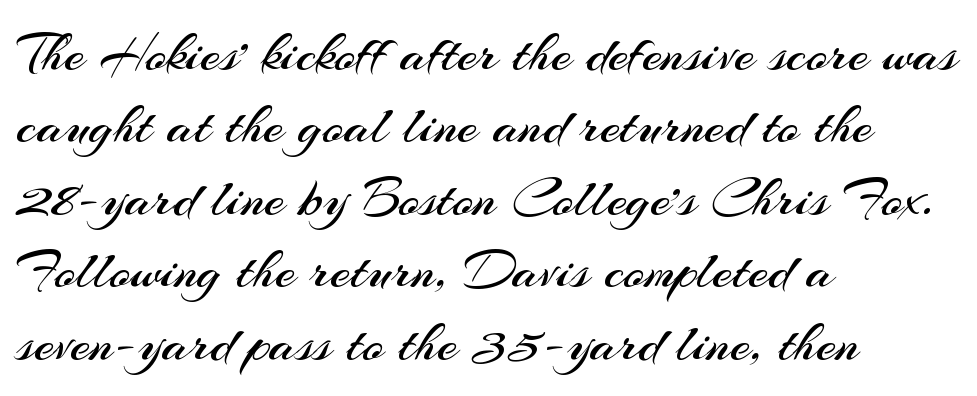
The image shows 57 px regular-weight sans-serif type; set left-aligned, normal line spacing (1.27x), normal letter spacing, not underlined; medium stroke contrast and a small x-height.
